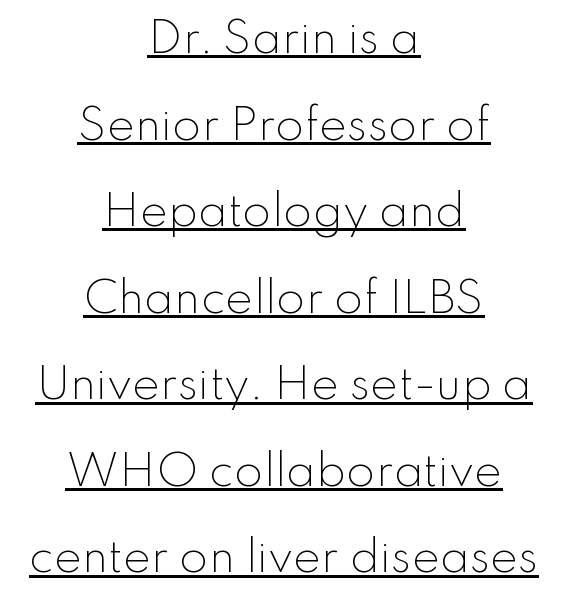
You could not count columns in this text — the font is proportionally spaced. Weight class: somewhere from thin through regular. Somebody hit Ctrl+U on this one — the words are underlined. Letter spacing: default. Reading down the column, the eye jumps a long way to each next line.
